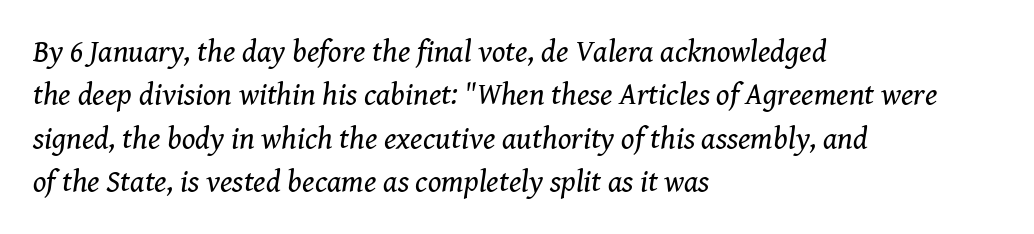
The setting favours the left margin, as ordinary paragraphs usually do. Vertical spacing — default. Clear beneath every line of the passage. Here the glyphs are tracked normally, forming tight word shapes. Stroke thickness stays within the range of a standard reading face or lighter. This sample has the flowing, uneven cadence of proportional lettering.
